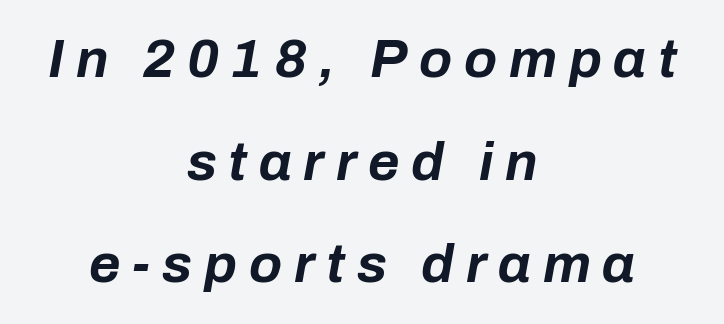
Q: Is the text bold? A: Yes.
Q: Is the text italic (slanted)? A: Yes, it leans right by about 10 degrees.
Q: Is the text underlined? A: No.
Q: How is the paragraph aligned? A: Centered.
Q: Is the spacing between letters normal or unusually wide? A: Unusually wide.
Q: Is the spacing between lines tight, normal or loose? A: Loose.
Q: Width (condensed, normal, or wide)? A: Normal.
Q: Stroke contrast? A: Low.
Q: x-height? A: Medium.
Q: Monospaced? A: No.
